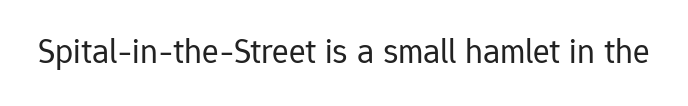
{"serif": "no", "italic": "no", "bold": "no", "weight": "regular", "width": "normal", "stroke_contrast": "low", "x_height": "medium", "monospaced": "no", "underline": "no", "letter_spacing": "normal", "letter_spacing_em": 0.0, "glyph_px": 35}
